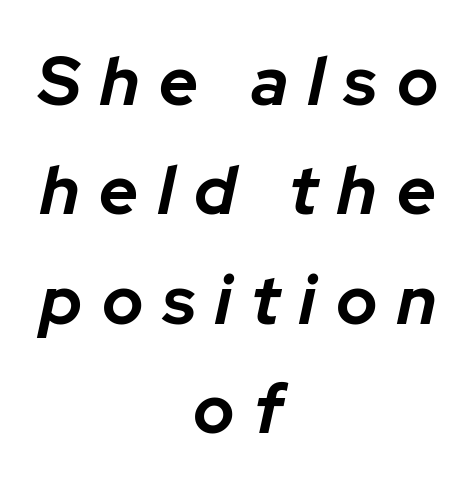
The text carries the slant typical of an italic or oblique font. Decoration check: the copy has no underline. Does extra space separate the letters? Yes, quite a lot of it. You'd pick this weight for a headline — it's a proper bold.
